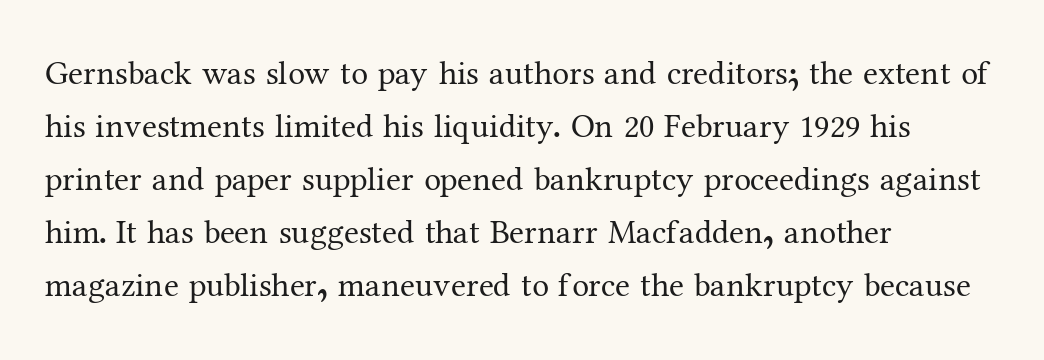
Q: Is the text bold? A: No.
Q: Is the text italic (slanted)? A: No, it is upright.
Q: Is the typeface a serif or a sans-serif typeface? A: Serif.
Q: Is the text underlined? A: No.
Q: How is the paragraph aligned? A: Left-aligned.
Q: Is the spacing between letters normal or unusually wide? A: Normal.
Q: Is the spacing between lines tight, normal or loose? A: Normal.
Q: Width (condensed, normal, or wide)? A: Normal.
Q: Stroke contrast? A: Medium.
Q: x-height? A: Medium.
Q: Monospaced? A: No.
